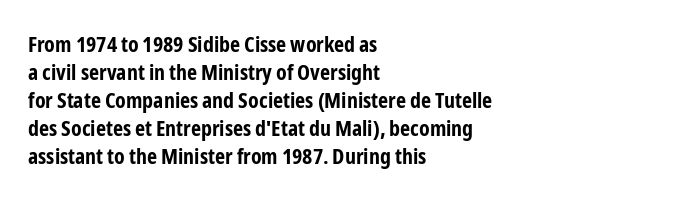
Q: Is the text bold? A: Yes.
Q: Is the text italic (slanted)? A: No, it is upright.
Q: Is the text underlined? A: No.
Q: How is the paragraph aligned? A: Left-aligned.
Q: Is the spacing between letters normal or unusually wide? A: Normal.
Q: Is the spacing between lines tight, normal or loose? A: Normal.
